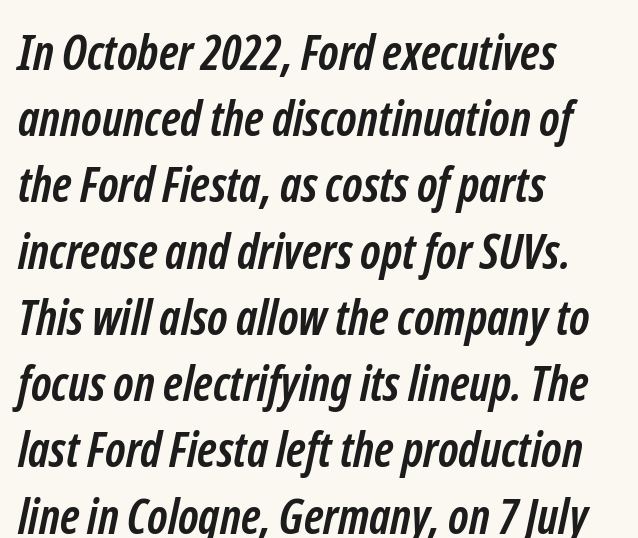
The setting favours the left margin, as ordinary paragraphs usually do. Letterform terminals end flat and unadorned throughout the passage. This rendering leaves character spacing at its baseline value. Character widths vary here, with narrow letters taking less room than wide ones.
